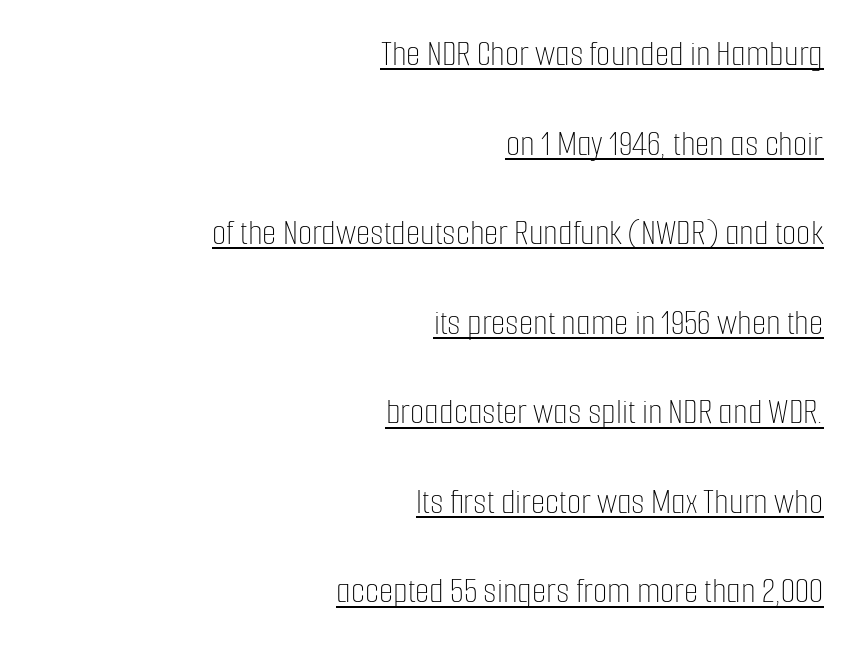
Q: Is the text bold? A: No.
Q: Is the text italic (slanted)? A: No, it is upright.
Q: Is the text underlined? A: Yes.
Q: How is the paragraph aligned? A: Right-aligned.
Q: Is the spacing between letters normal or unusually wide? A: Normal.
Q: Is the spacing between lines tight, normal or loose? A: Loose.
Q: Width (condensed, normal, or wide)? A: Condensed.
Q: Stroke contrast? A: Low.
Q: x-height? A: Medium.
Q: Monospaced? A: No.
